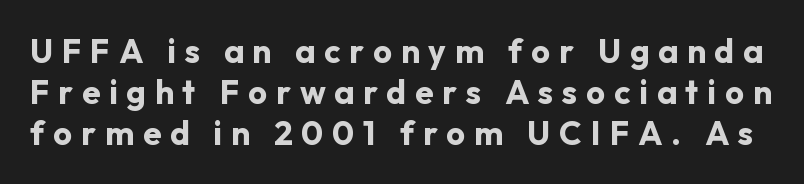
The image shows 33 px bold sans-serif type, upright; set line spacing 1.24x, unusually wide letter spacing (+0.27 em), not underlined; low stroke contrast and a medium x-height.
